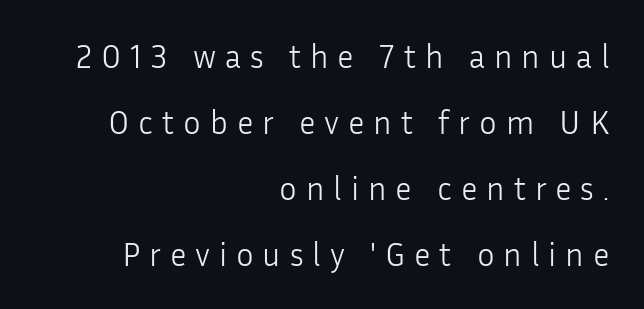
Q: Is the text bold? A: No.
Q: Is the text italic (slanted)? A: No, it is upright.
Q: Is the typeface a serif or a sans-serif typeface? A: Sans-serif.
Q: Is the text underlined? A: No.
Q: How is the paragraph aligned? A: Right-aligned.
Q: Is the spacing between letters normal or unusually wide? A: Unusually wide.
Q: Is the spacing between lines tight, normal or loose? A: Loose.
Q: Width (condensed, normal, or wide)? A: Normal.
Q: Stroke contrast? A: Low.
Q: x-height? A: Medium.
Q: Monospaced? A: No.
